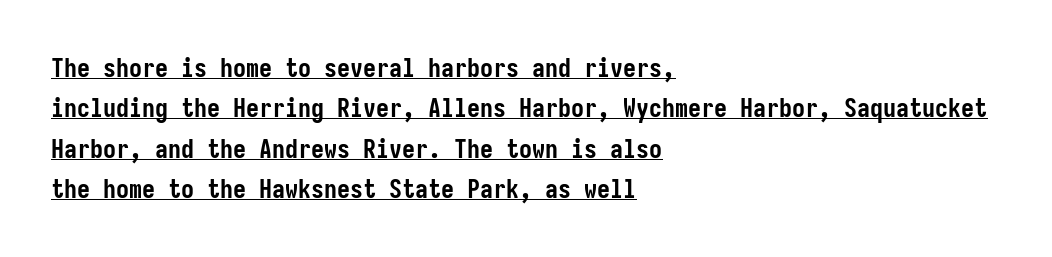
Q: Is the text bold? A: Yes.
Q: Is the text italic (slanted)? A: No, it is upright.
Q: Is the text underlined? A: Yes.
Q: How is the paragraph aligned? A: Left-aligned.
Q: Is the spacing between letters normal or unusually wide? A: Normal.
Q: Is the spacing between lines tight, normal or loose? A: Normal.
